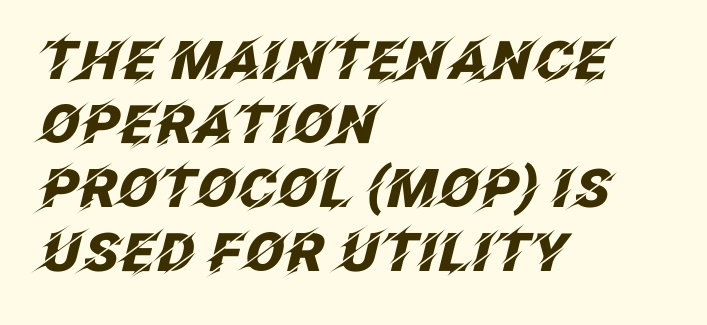
Yep, that's italic — everything's leaning. Do the characters align in a grid? No, the font is proportional. Strokes here are thick enough to call this a true bold. Each word holds together tightly as a unit, with standard inter-letter gaps.
